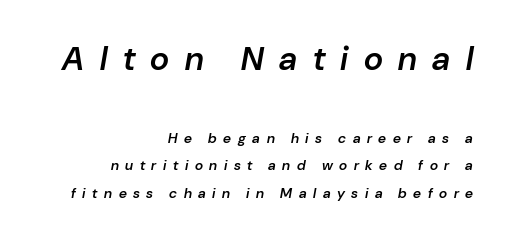
The image shows 33 px semibold type, italic (leaning right); set right-aligned, loose line spacing (1.98x), unusually wide letter spacing (+0.47 em), not underlined; the first (top) block is 2.36x larger; low stroke contrast and a medium x-height.
